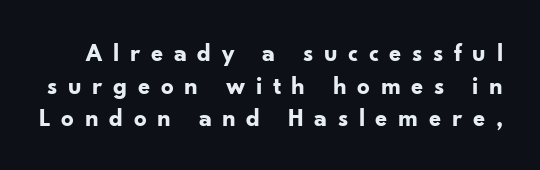
The image shows 25 px bold type, upright; set normal line spacing (1.31x), unusually wide letter spacing (+0.42 em), not underlined.
